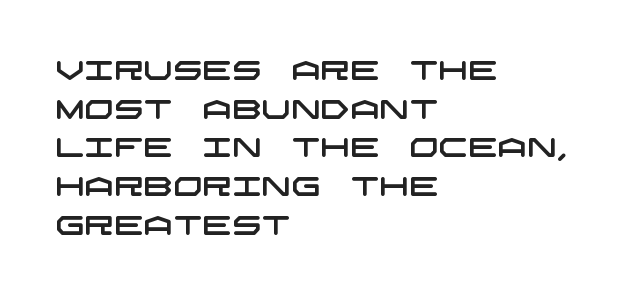
The gap between lines stays unmarked. A typesetter would call this zero additional tracking. A student would call this left alignment; a typographer would say flush left, rag right. A typesetter would call this leading conventional body-copy spacing.
